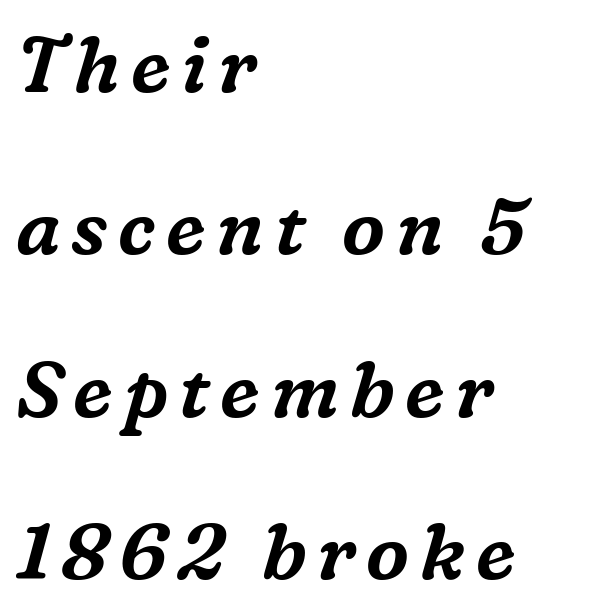
{"serif": "yes", "italic": "yes", "lean": "right", "slant_degrees": 16, "width": "normal", "stroke_contrast": "medium", "x_height": "medium", "monospaced": "no", "underline": "no", "align": "left", "line_spacing": "loose", "line_spacing_ratio": 2.11, "glyph_px": 77}
